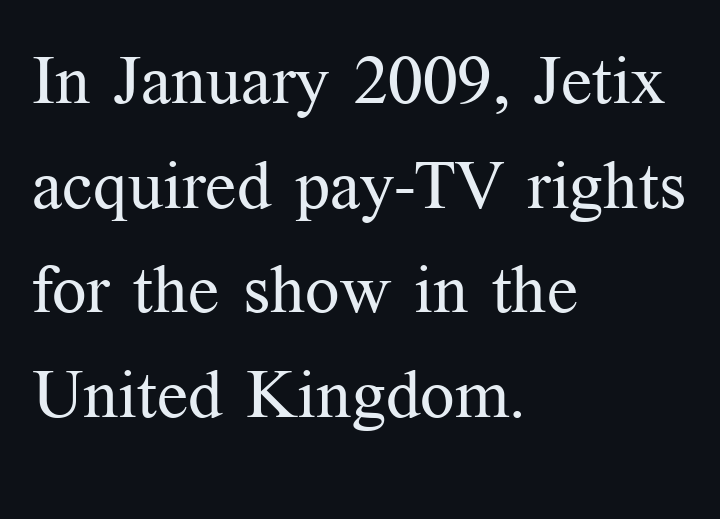
{"serif": "yes", "italic": "no", "bold": "no", "weight": "regular", "width": "normal", "stroke_contrast": "medium", "x_height": "medium", "monospaced": "no", "underline": "no", "align": "left", "line_spacing": "normal", "line_spacing_ratio": 1.54, "letter_spacing": "normal", "letter_spacing_em": 0.0, "glyph_px": 68}
